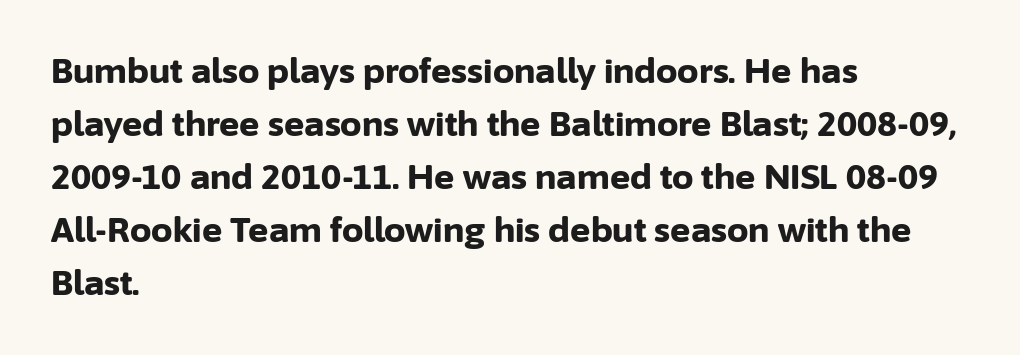
Looks like regular typesetting: each glyph gets only the width it needs. Underline: absent. Nope, not italic — everything's standing straight. Compared with a centered layout, this one pins lines to the left instead. Line spacing here is normal. Compared with typical body copy, the letter spacing here is the same.
